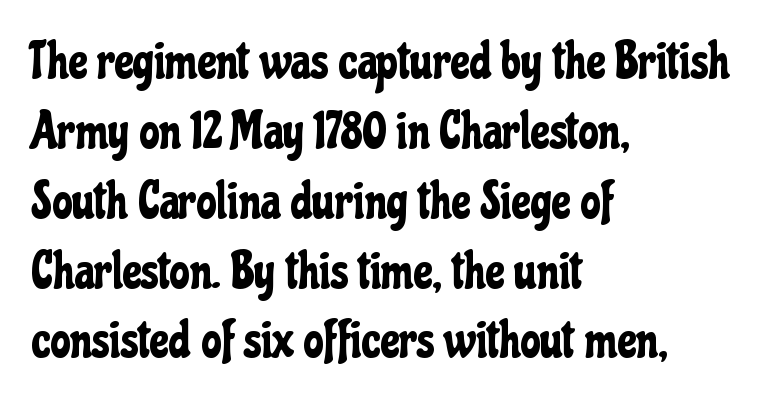
Q: Is the text italic (slanted)? A: No, it is upright.
Q: Is the typeface a serif or a sans-serif typeface? A: Sans-serif.
Q: Is the text underlined? A: No.
Q: How is the paragraph aligned? A: Left-aligned.
Q: Is the spacing between letters normal or unusually wide? A: Normal.
Q: Is the spacing between lines tight, normal or loose? A: Normal.
Q: Width (condensed, normal, or wide)? A: Condensed.
Q: Stroke contrast? A: Low.
Q: x-height? A: Medium.
Q: Monospaced? A: No.
